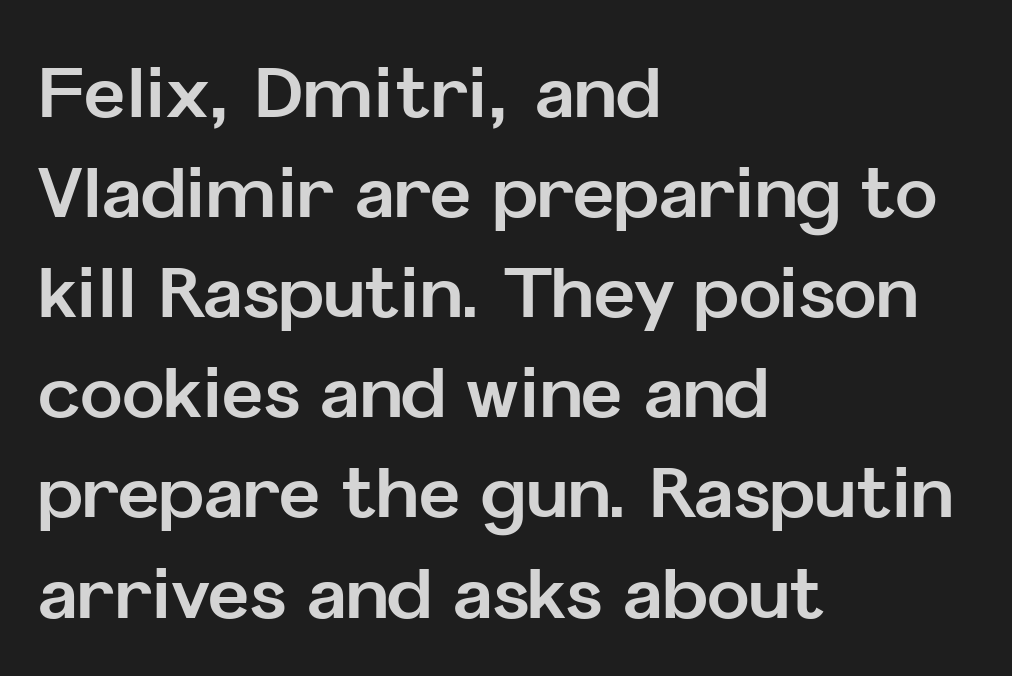
Q: Is the text bold? A: Yes.
Q: Is the text italic (slanted)? A: No, it is upright.
Q: Is the typeface a serif or a sans-serif typeface? A: Sans-serif.
Q: Is the text underlined? A: No.
Q: How is the paragraph aligned? A: Left-aligned.
Q: Is the spacing between letters normal or unusually wide? A: Normal.
Q: Is the spacing between lines tight, normal or loose? A: Normal.
Q: Width (condensed, normal, or wide)? A: Normal.
Q: Stroke contrast? A: Low.
Q: x-height? A: Medium.
Q: Monospaced? A: No.
